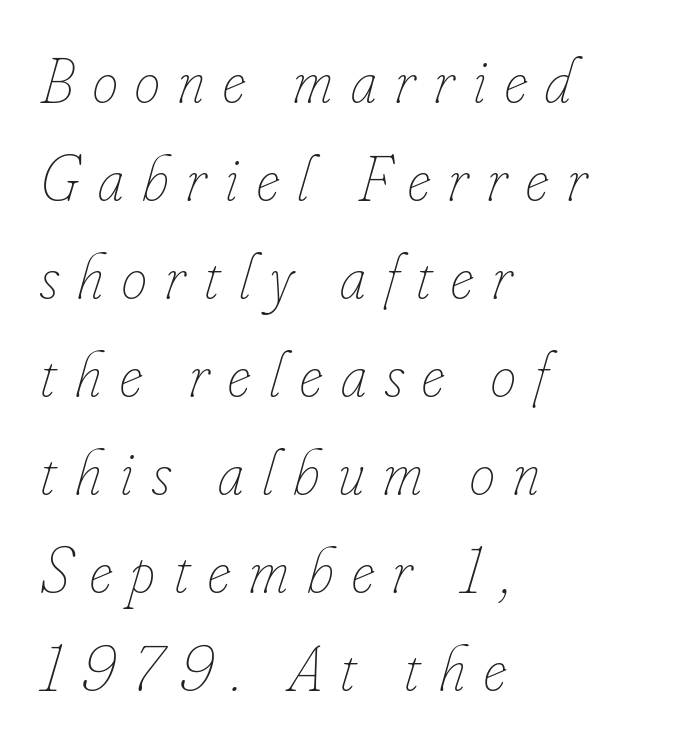
The image shows 64 px thin, condensed type, italic (leaning right); set left-aligned, normal line spacing (1.53x), unusually wide letter spacing (+0.29 em), not underlined; low stroke contrast and a small x-height.
